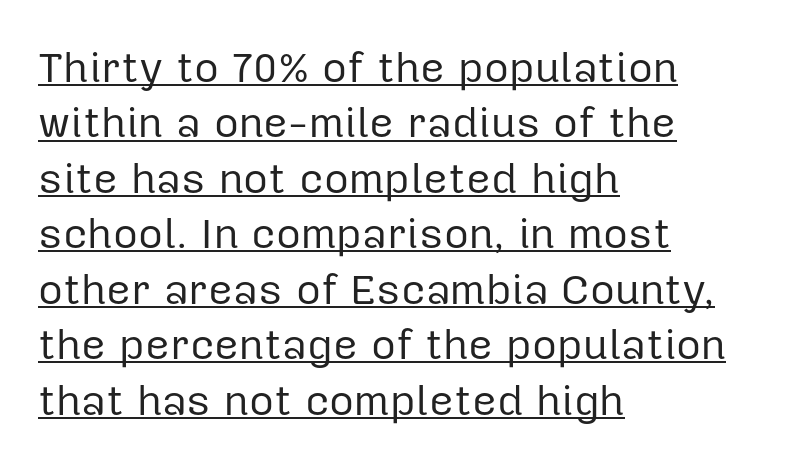
Q: Is the text bold? A: No.
Q: Is the text italic (slanted)? A: No, it is upright.
Q: Is the typeface a serif or a sans-serif typeface? A: Sans-serif.
Q: Is the text underlined? A: Yes.
Q: How is the paragraph aligned? A: Left-aligned.
Q: Is the spacing between letters normal or unusually wide? A: Normal.
Q: Is the spacing between lines tight, normal or loose? A: Normal.
Q: Width (condensed, normal, or wide)? A: Normal.
Q: Stroke contrast? A: Low.
Q: x-height? A: Medium.
Q: Monospaced? A: No.
